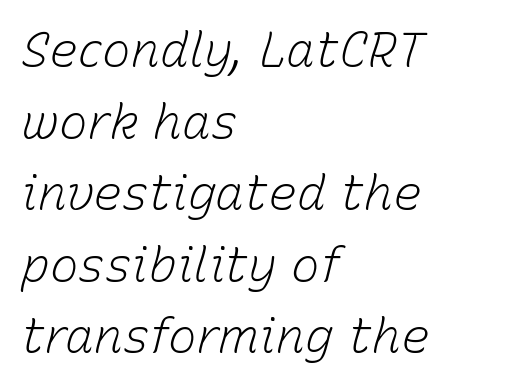
Q: Is the text bold? A: No.
Q: Is the text italic (slanted)? A: Yes, it leans right by about 15 degrees.
Q: Is the text underlined? A: No.
Q: How is the paragraph aligned? A: Left-aligned.
Q: Is the spacing between letters normal or unusually wide? A: Normal.
Q: Is the spacing between lines tight, normal or loose? A: Normal.
Q: Width (condensed, normal, or wide)? A: Normal.
Q: Stroke contrast? A: Low.
Q: x-height? A: Medium.
Q: Monospaced? A: No.
